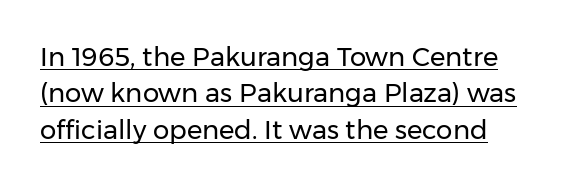
The space between consecutive lines is moderate. Glyph-to-glyph distance matches everyday printed text. Ascenders rise straight up at ninety degrees. The face used here appears with an underline applied. Letters have the restrained weight of plain body copy at most.
